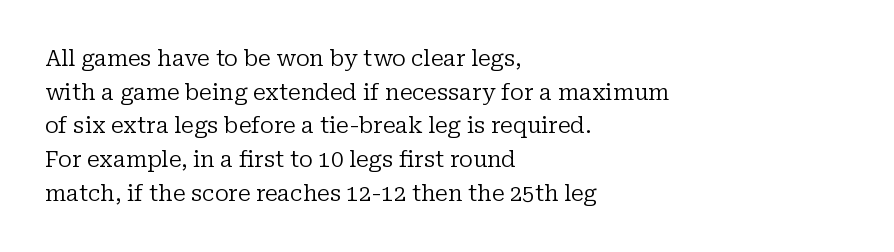
The image shows 22 px text type, upright; set left-aligned, normal line spacing (1.53x), normal letter spacing, not underlined.
